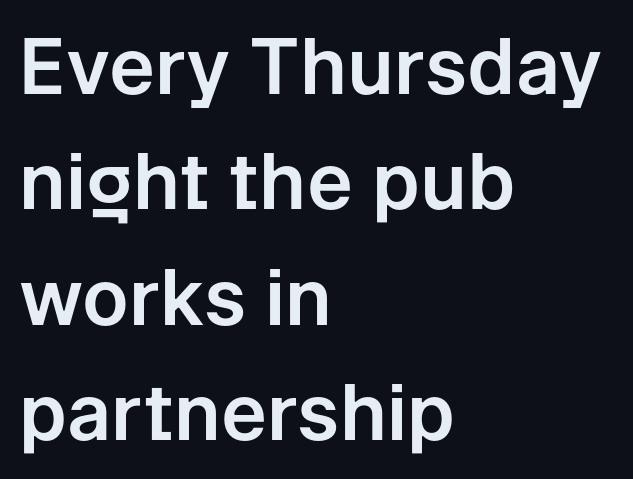
Font category for this specimen: sans-serif. The specimen omits any rule beneath the text block's lines. Every row of glyphs begins at an identical x-position on the left. Note the varied advance widths — an 'i' is clearly narrower than an 'm'. The line texture is even and compact thanks to regular tracking.
